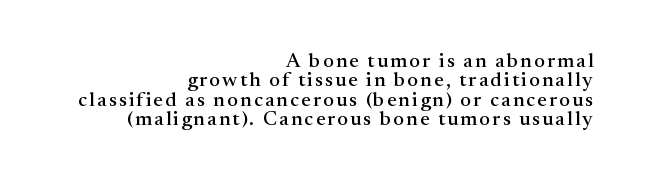
It's the straight-up-and-down kind of type. A clean baseline with only descenders dipping below it. The lines are packed closely together with very little leading. The paragraph shown leans on its right margin.
